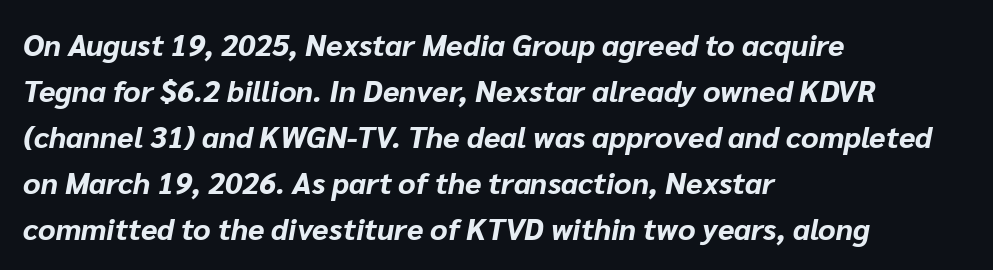
Q: Is the text bold? A: Yes.
Q: Is the text italic (slanted)? A: Yes, it leans right by about 10 degrees.
Q: Is the text underlined? A: No.
Q: How is the paragraph aligned? A: Left-aligned.
Q: Is the spacing between letters normal or unusually wide? A: Normal.
Q: Is the spacing between lines tight, normal or loose? A: Normal.
Q: Width (condensed, normal, or wide)? A: Normal.
Q: Stroke contrast? A: Low.
Q: x-height? A: Medium.
Q: Monospaced? A: No.
